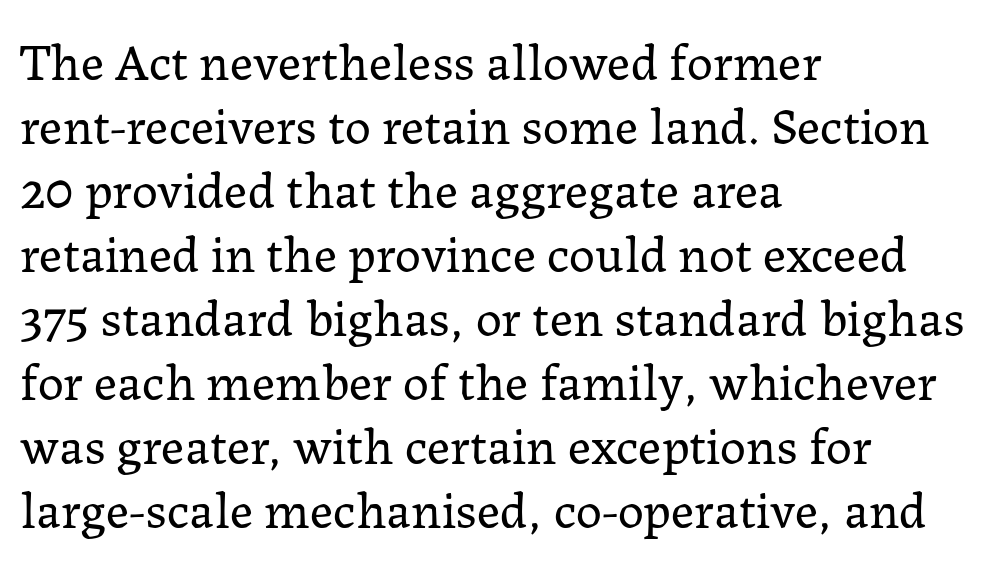
Q: Is the text bold? A: No.
Q: Is the text italic (slanted)? A: No, it is upright.
Q: Is the typeface a serif or a sans-serif typeface? A: Serif.
Q: Is the text underlined? A: No.
Q: How is the paragraph aligned? A: Left-aligned.
Q: Is the spacing between letters normal or unusually wide? A: Normal.
Q: Width (condensed, normal, or wide)? A: Normal.
Q: Stroke contrast? A: Low.
Q: x-height? A: Medium.
Q: Monospaced? A: No.
